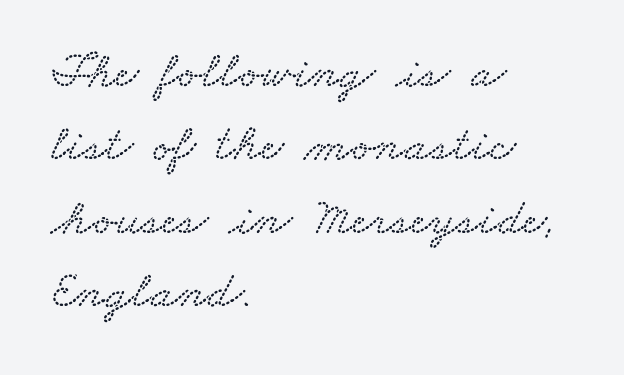
{"width": "wide", "stroke_contrast": "low", "x_height": "small", "monospaced": "no", "underline": "no", "align": "left", "line_spacing": "normal", "line_spacing_ratio": 1.44, "letter_spacing": "normal", "letter_spacing_em": 0.0, "glyph_px": 51}
